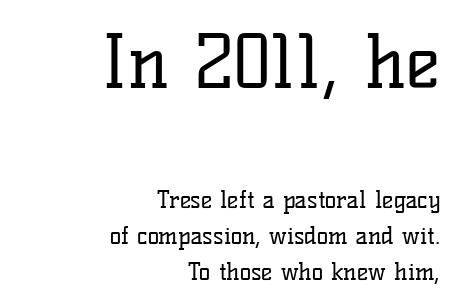
Q: Is the text bold? A: No.
Q: Is the text italic (slanted)? A: No, it is upright.
Q: Is the typeface a serif or a sans-serif typeface? A: Serif.
Q: Is the text underlined? A: No.
Q: How is the paragraph aligned? A: Right-aligned.
Q: Is the spacing between letters normal or unusually wide? A: Normal.
Q: Is the spacing between lines tight, normal or loose? A: Normal.
Q: Which block of text is set in a larger size, the first (top) or the second (bottom)? A: The first (top) one.
Q: Width (condensed, normal, or wide)? A: Normal.
Q: Stroke contrast? A: Low.
Q: x-height? A: Medium.
Q: Monospaced? A: No.
